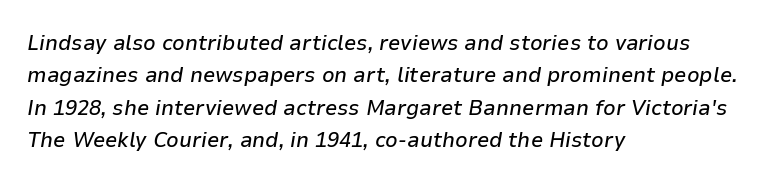
Short note: letters normally spaced. This rendering features lettering with no underline. Does the copy run flush right? No — it runs flush left. The leading is moderate, giving the passage an even texture.
